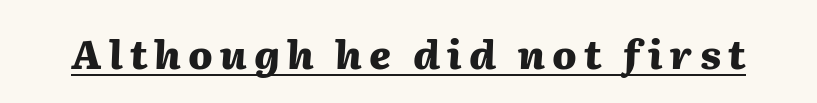
Q: Is the text bold? A: Yes.
Q: Is the text italic (slanted)? A: Yes, it leans right by about 2 degrees.
Q: Is the text underlined? A: Yes.
Q: Width (condensed, normal, or wide)? A: Normal.
Q: Stroke contrast? A: Medium.
Q: x-height? A: Medium.
Q: Monospaced? A: No.
